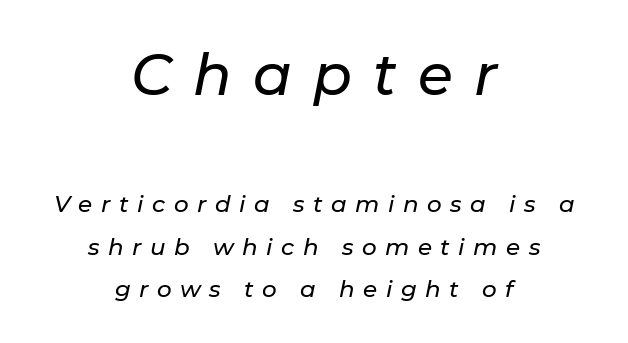
Nobody drew a line under any word here. Glyph-to-glyph distance is far greater than everyday printed text. Think of a printed novel: that variable character pitch is what you see here. The face used here appears at its bigger size in the upper chunk. Is the type slanted? Yes — the strokes lean at a clear angle.
